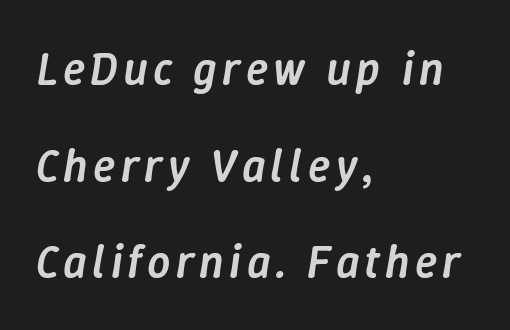
Is the type slanted? Yes — the strokes lean at a clear angle. These words are printed semibold, heavier than regular yet not bold. These lines are set flush left with a ragged right edge. Underlining? Definitely not there. One glance says open: line gaps are wider than usual. Each letter keeps its own natural width here, so spacing adapts to shape.
